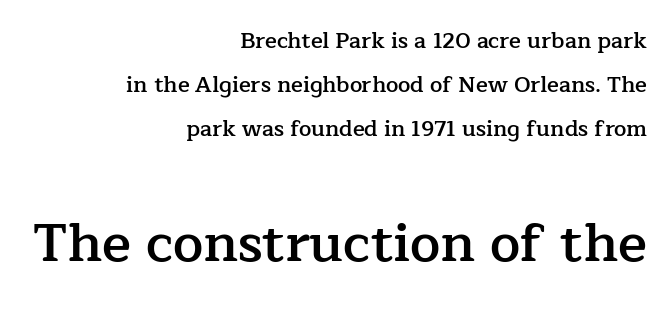
Q: Is the text bold? A: Semi-bold.
Q: Is the text italic (slanted)? A: No, it is upright.
Q: Is the typeface a serif or a sans-serif typeface? A: Serif.
Q: Is the text underlined? A: No.
Q: How is the paragraph aligned? A: Right-aligned.
Q: Is the spacing between letters normal or unusually wide? A: Normal.
Q: Is the spacing between lines tight, normal or loose? A: Loose.
Q: Which block of text is set in a larger size, the first (top) or the second (bottom)? A: The second (bottom) one.
Q: Width (condensed, normal, or wide)? A: Normal.
Q: Stroke contrast? A: Low.
Q: x-height? A: Medium.
Q: Monospaced? A: No.
